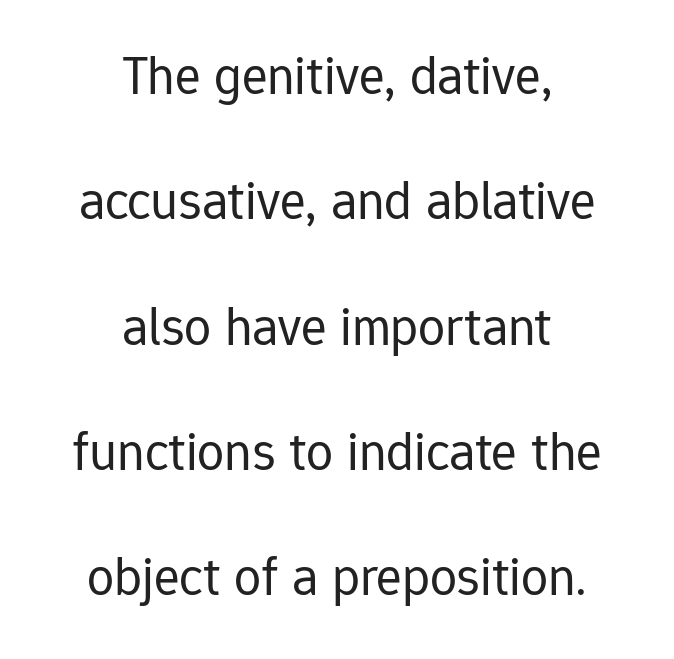
The image shows 54 px regular-weight sans-serif type, upright; set centered, loose line spacing (2.32x), normal letter spacing, not underlined; low stroke contrast and a medium x-height.
